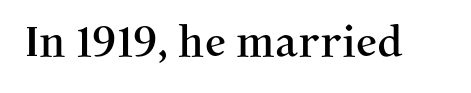
The image shows 42 px serif type, upright; set normal letter spacing, not underlined; medium stroke contrast and a medium x-height.
